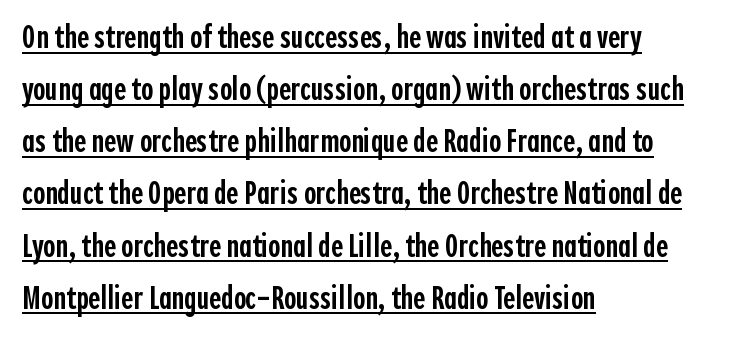
{"serif": "no", "italic": "no", "bold": "semi", "weight": "semibold", "width": "condensed", "x_height": "medium", "monospaced": "no", "underline": "yes", "align": "left", "line_spacing": "normal", "line_spacing_ratio": 1.58, "letter_spacing": "normal", "letter_spacing_em": 0.0, "glyph_px": 33}
